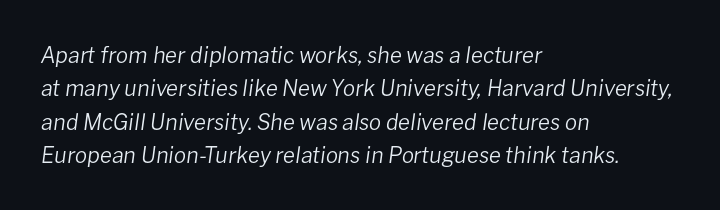
The image shows 22 px text type, italic (leaning right); set left-aligned, normal line spacing (1.52x), normal letter spacing, not underlined.
